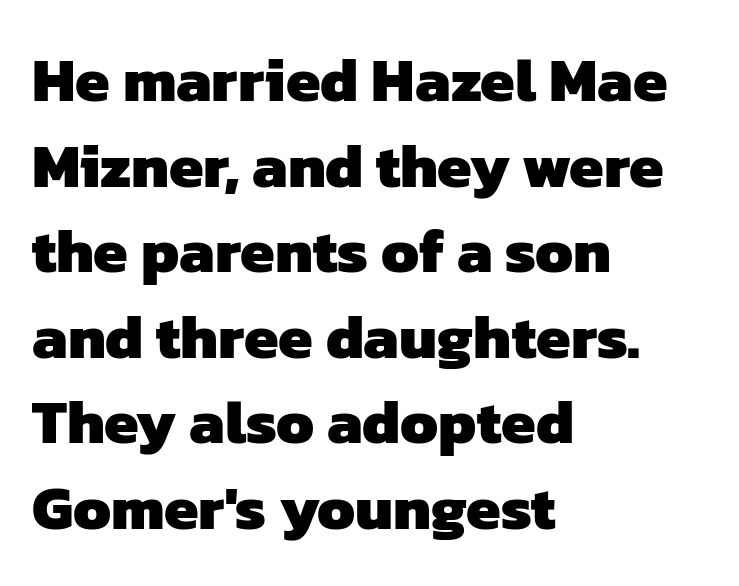
Each line starts at the same left margin while the right side varies. You could not count columns in this text — the font is proportionally spaced. Students, observe: this is what conventionally led text looks like. In terms of letterform style, serifs are entirely absent. Look at the tracking — it's just the regular setting, nothing added.
